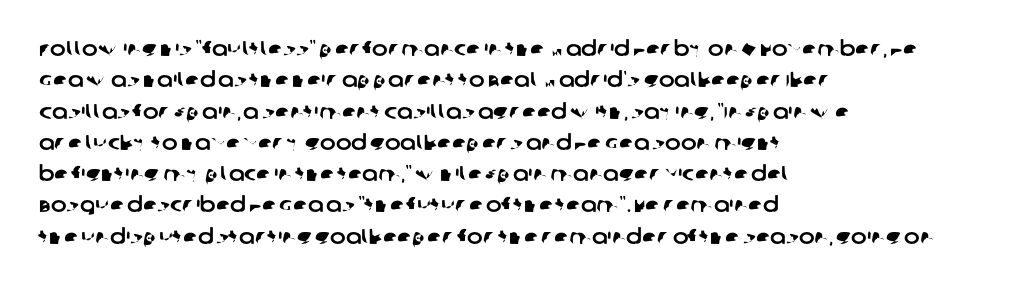
The image shows 21 px text type; set left-aligned, normal line spacing (1.49x), normal letter spacing, not underlined.
